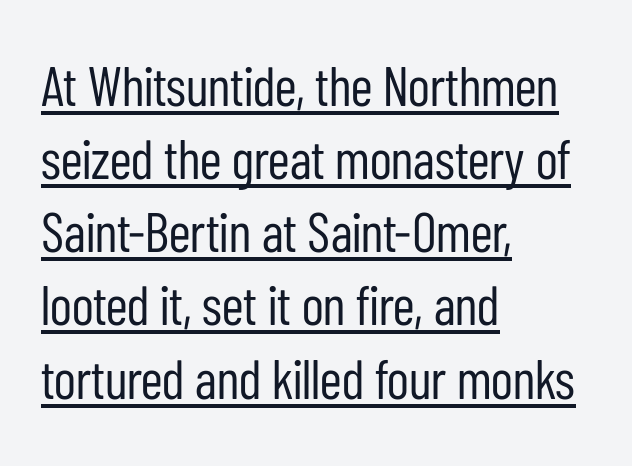
Q: Is the text bold? A: No.
Q: Is the text italic (slanted)? A: No, it is upright.
Q: Is the typeface a serif or a sans-serif typeface? A: Sans-serif.
Q: Is the text underlined? A: Yes.
Q: How is the paragraph aligned? A: Left-aligned.
Q: Is the spacing between letters normal or unusually wide? A: Normal.
Q: Is the spacing between lines tight, normal or loose? A: Normal.
Q: Width (condensed, normal, or wide)? A: Condensed.
Q: Stroke contrast? A: Low.
Q: x-height? A: Medium.
Q: Monospaced? A: No.
